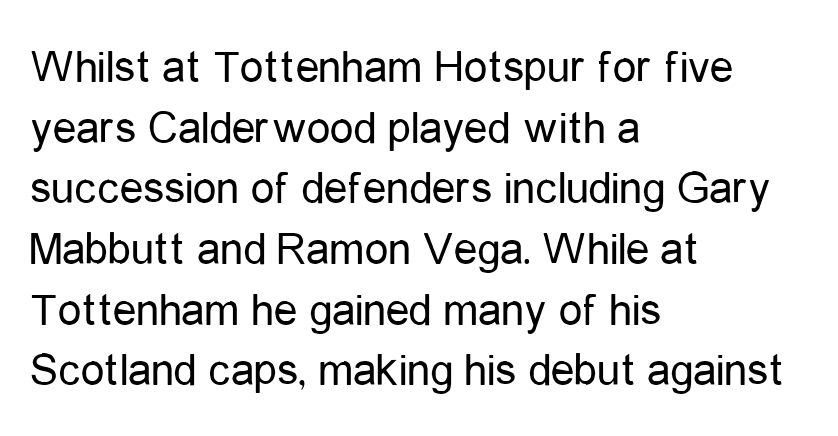
Q: Is the text bold? A: No.
Q: Is the text italic (slanted)? A: No, it is upright.
Q: Is the typeface a serif or a sans-serif typeface? A: Sans-serif.
Q: Is the text underlined? A: No.
Q: How is the paragraph aligned? A: Left-aligned.
Q: Is the spacing between letters normal or unusually wide? A: Normal.
Q: Is the spacing between lines tight, normal or loose? A: Normal.
Q: Width (condensed, normal, or wide)? A: Condensed.
Q: Stroke contrast? A: Low.
Q: x-height? A: Medium.
Q: Monospaced? A: No.
